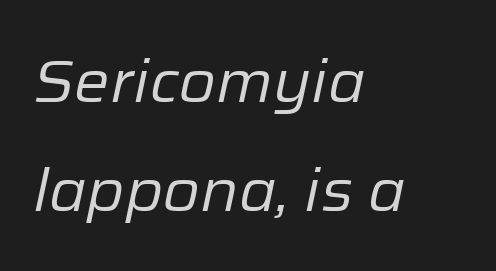
The image shows 60 px regular-weight type, italic (leaning right); set left-aligned, line spacing 1.81x, normal letter spacing, not underlined; low stroke contrast and a medium x-height.
